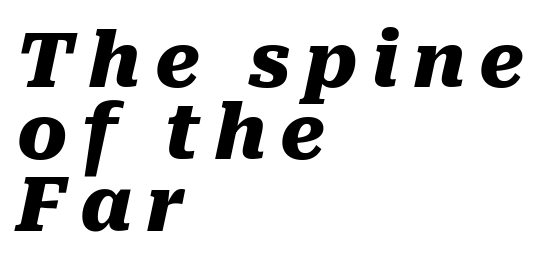
The image shows 75 px heavy type, italic (leaning right); set left-aligned, tight line spacing (0.96x), not underlined; medium stroke contrast and a medium x-height.
